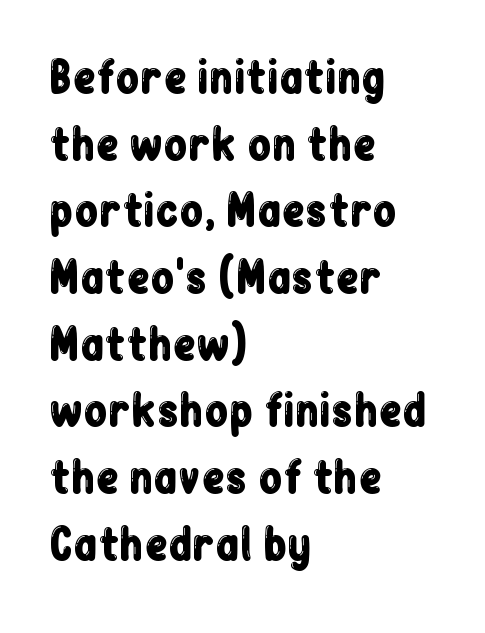
The face used here is a sans, in the tradition of grotesques and geometrics. Compared with a centered layout, this one pins lines to the left instead. The horizontal fit of the characters is conventional and even. The words here are not underlined.
